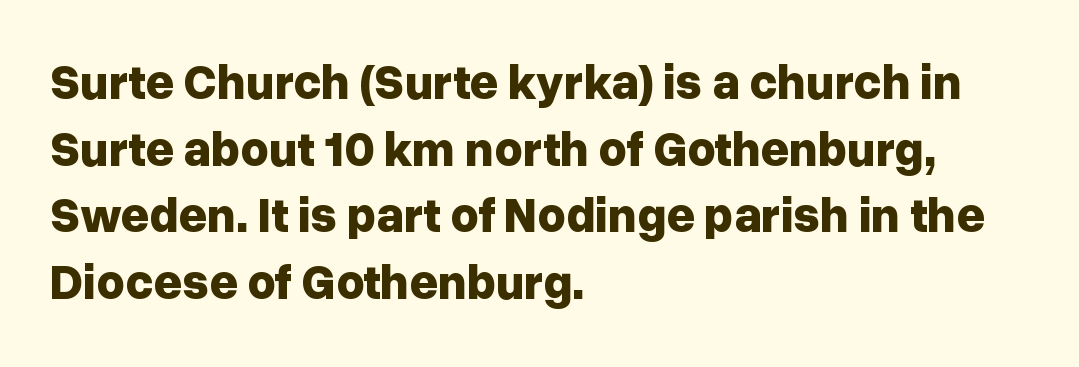
{"serif": "no", "italic": "no", "bold": "yes", "weight": "bold", "width": "normal", "stroke_contrast": "low", "x_height": "medium", "monospaced": "no", "underline": "no", "align": "left", "line_spacing": "normal", "line_spacing_ratio": 1.36, "letter_spacing": "normal", "letter_spacing_em": 0.0, "glyph_px": 49}
